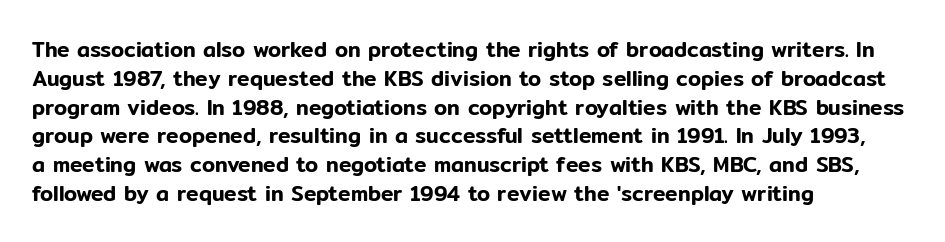
The image shows 21 px text type, upright; set left-aligned, normal line spacing (1.37x), normal letter spacing, not underlined.
